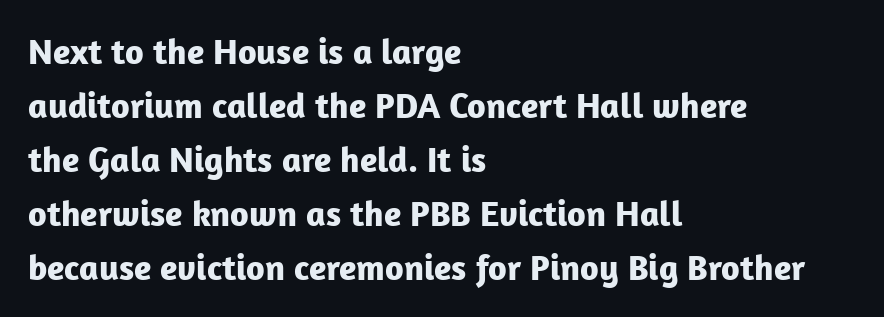
The image shows 36 px bold sans-serif type, upright; set left-aligned, normal line spacing (1.5x), normal letter spacing, not underlined; low stroke contrast and a medium x-height.
